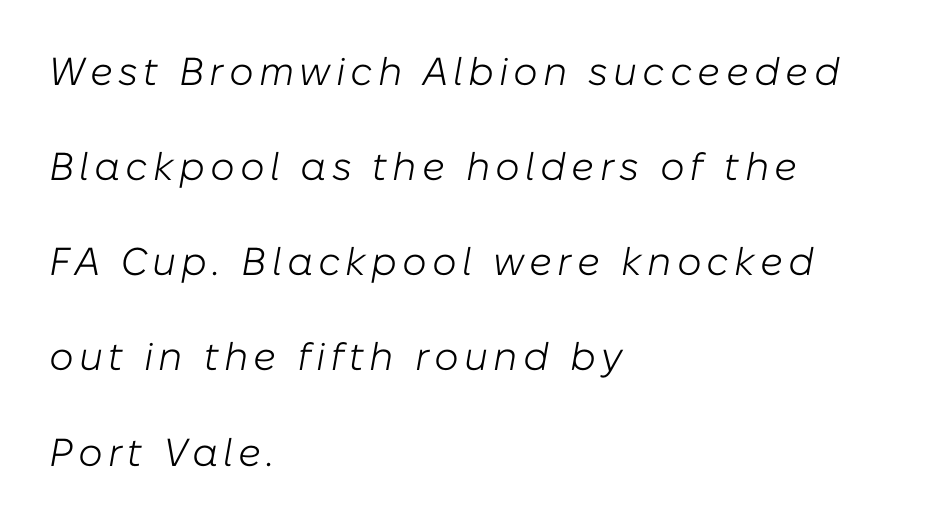
The image shows 39 px light type, italic (leaning right); set left-aligned, loose line spacing (2.44x), not underlined; low stroke contrast and a medium x-height.
